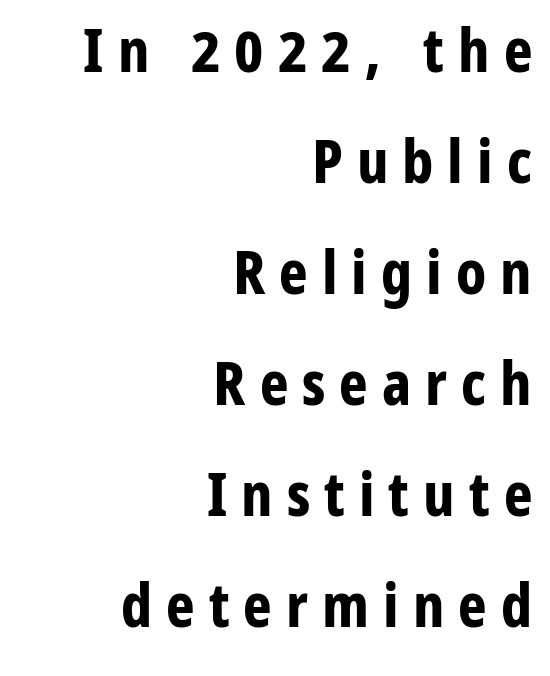
Words appear elongated and porous because spacing is wide. Which margin do the lines hug? The right one — the left edge is uneven. A typesetter would call this proportional, since set widths differ per character. Nope, not italic — everything's standing straight. Typographically, this falls in the sans-serif category. Emphasis by weight is at full strength: bold.
